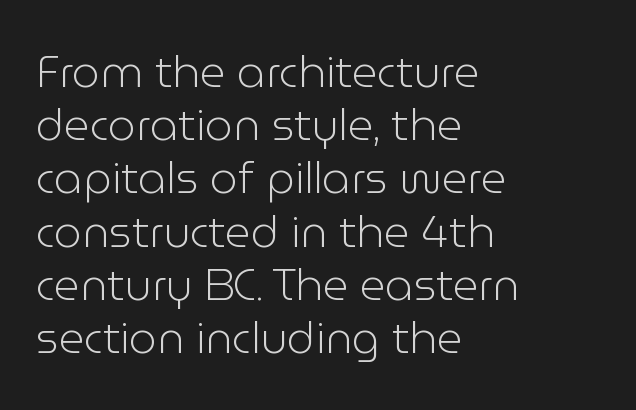
{"serif": "no", "italic": "no", "bold": "no", "weight": "light", "width": "normal", "stroke_contrast": "low", "x_height": "medium", "monospaced": "no", "underline": "no", "align": "left", "line_spacing_ratio": 1.21, "letter_spacing": "normal", "letter_spacing_em": 0.0, "glyph_px": 44}
